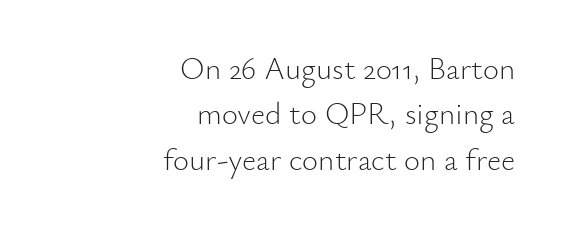
{"serif": "no", "italic": "no", "bold": "no", "weight": "light", "width": "normal", "stroke_contrast": "low", "x_height": "small", "monospaced": "no", "underline": "no", "align": "right", "line_spacing": "normal", "line_spacing_ratio": 1.46, "letter_spacing": "normal", "letter_spacing_em": 0.0, "glyph_px": 31}
